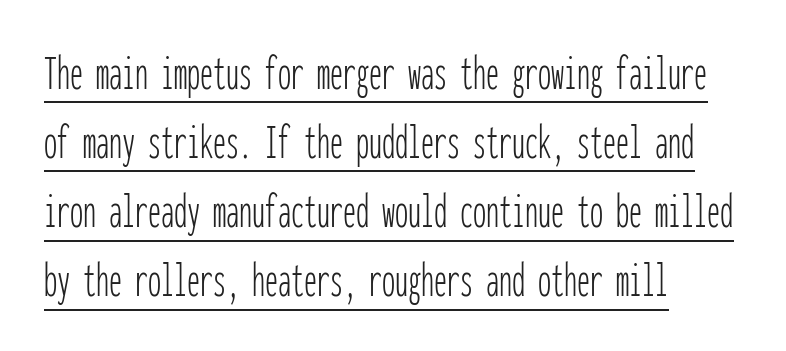
Q: Is the text bold? A: No.
Q: Is the text italic (slanted)? A: No, it is upright.
Q: Is the typeface a serif or a sans-serif typeface? A: Sans-serif.
Q: Is the text underlined? A: Yes.
Q: How is the paragraph aligned? A: Left-aligned.
Q: Is the spacing between letters normal or unusually wide? A: Normal.
Q: Is the spacing between lines tight, normal or loose? A: Normal.
Q: Width (condensed, normal, or wide)? A: Condensed.
Q: Stroke contrast? A: Low.
Q: x-height? A: Medium.
Q: Monospaced? A: Yes.
